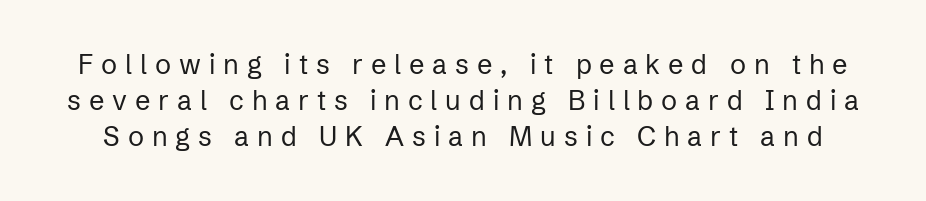
Q: Is the text bold? A: No.
Q: Is the text italic (slanted)? A: No, it is upright.
Q: Is the text underlined? A: No.
Q: Is the spacing between letters normal or unusually wide? A: Unusually wide.
Q: Is the spacing between lines tight, normal or loose? A: Normal.
